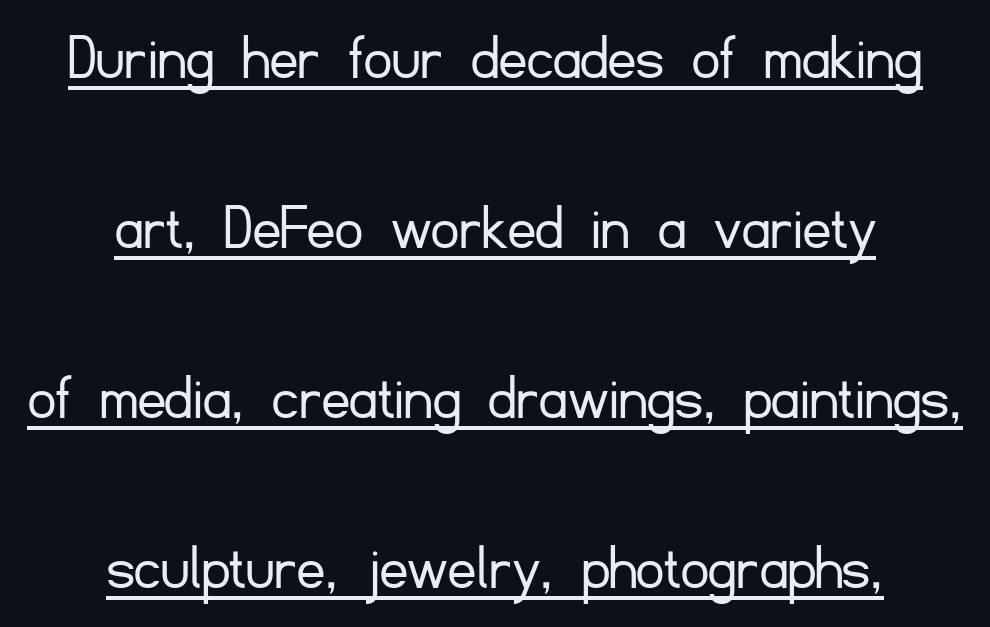
Letters have the restrained weight of plain body copy at most. Looks like someone drew a line under every word here. Posture: straight, roman, zero tilt. Observe the absence of serifs on each vertical stroke in this sample. Looks like regular typesetting: each glyph gets only the width it needs.
